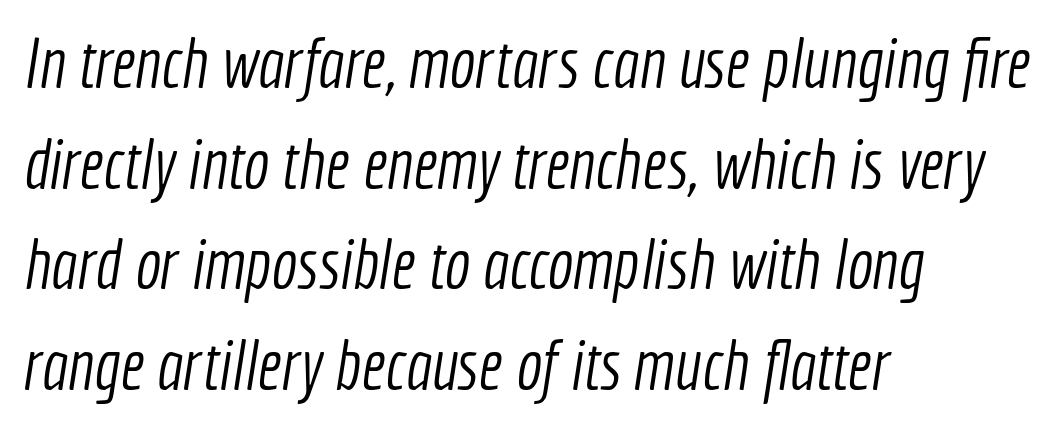
Left-aligned paragraph, ragged on the right. The passage shown is typed in a proportional face where columns would drift. Here the glyphs are tracked normally, forming tight word shapes. Is the stroke heavy? The answer is a plain regular-or-lighter.
